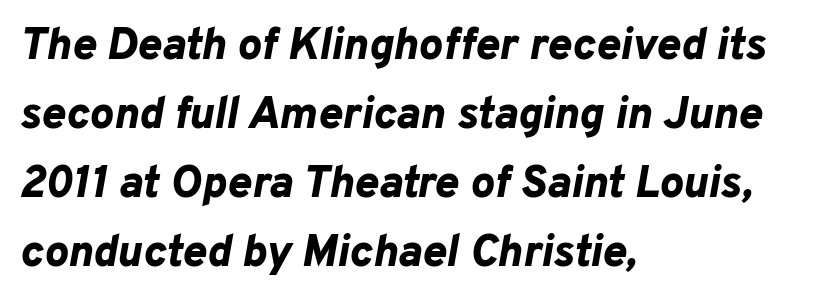
Q: Is the text bold? A: Yes.
Q: Is the text italic (slanted)? A: Yes, it leans right by about 10 degrees.
Q: Is the text underlined? A: No.
Q: How is the paragraph aligned? A: Left-aligned.
Q: Is the spacing between letters normal or unusually wide? A: Normal.
Q: Is the spacing between lines tight, normal or loose? A: Normal.
Q: Width (condensed, normal, or wide)? A: Normal.
Q: Stroke contrast? A: Low.
Q: x-height? A: Medium.
Q: Monospaced? A: No.
